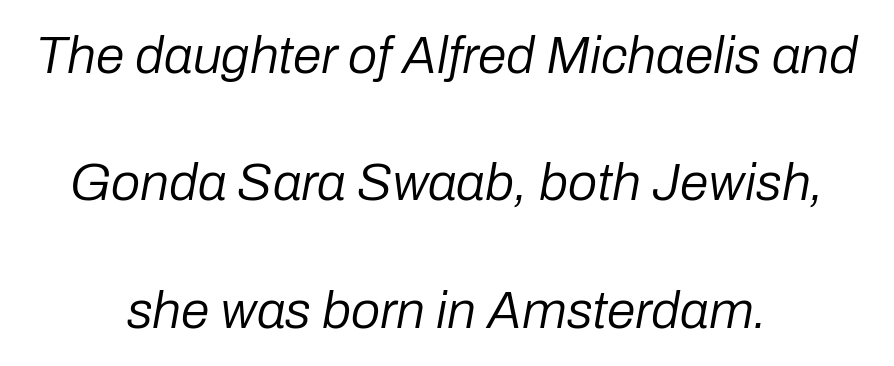
Here the designer chose a conventional face with non-uniform glyph widths. Visually the block forms a symmetrical silhouette, jagged on both flanks. Honestly, there is no underline to notice here at all. Stem width sits at or under what a default text font uses. The rendering uses a large line-height, opening up the rows.
